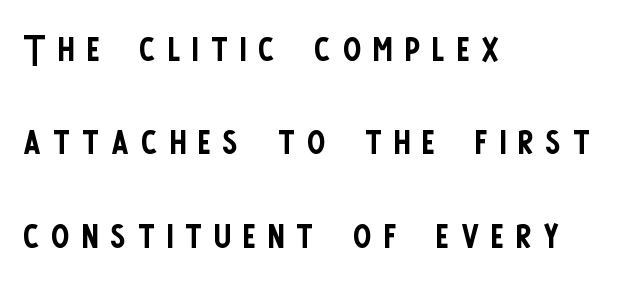
Q: Is the text bold? A: No.
Q: Is the text italic (slanted)? A: No, it is upright.
Q: Is the typeface a serif or a sans-serif typeface? A: Sans-serif.
Q: Is the text underlined? A: No.
Q: How is the paragraph aligned? A: Left-aligned.
Q: Is the spacing between letters normal or unusually wide? A: Unusually wide.
Q: Width (condensed, normal, or wide)? A: Condensed.
Q: Stroke contrast? A: Low.
Q: x-height? A: Large.
Q: Monospaced? A: No.
